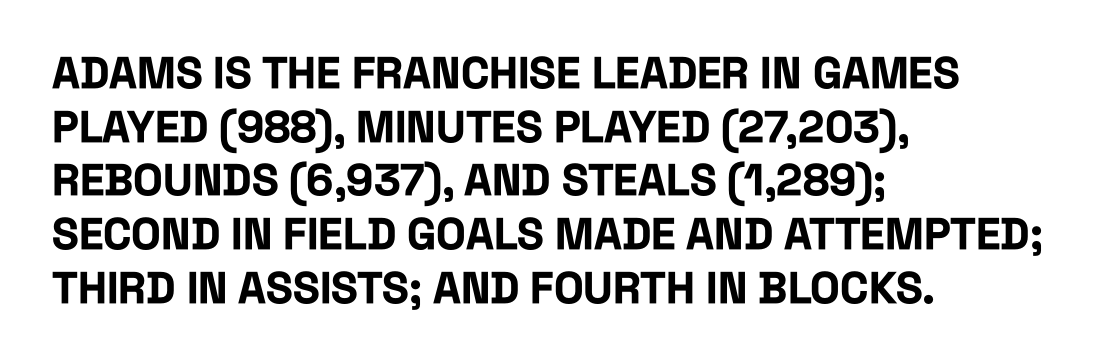
The image shows 44 px bold, condensed sans-serif type, upright; set left-aligned, line spacing 1.22x, normal letter spacing, not underlined; low stroke contrast and a large x-height.
